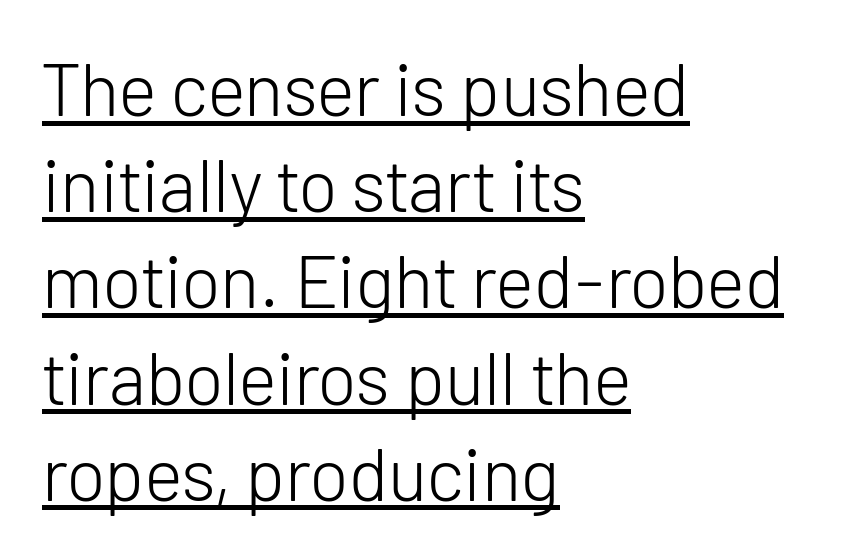
The image shows 74 px light sans-serif type, upright; set left-aligned, normal line spacing (1.3x), normal letter spacing, underlined; low stroke contrast and a medium x-height.
